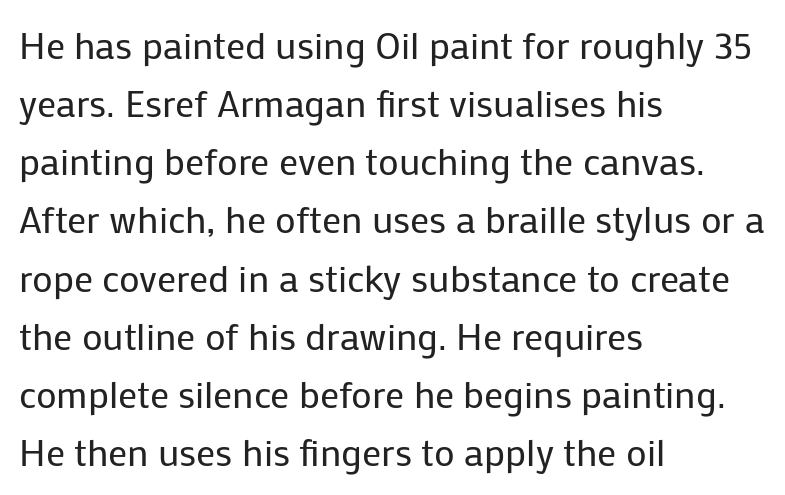
The lines in this sample share a left origin and differ only in where they stop. The face used here is a sans, in the tradition of grotesques and geometrics. This sample has the flowing, uneven cadence of proportional lettering. The strokes carry an ordinary text weight at most. The rows are spaced the way most documents space them.
